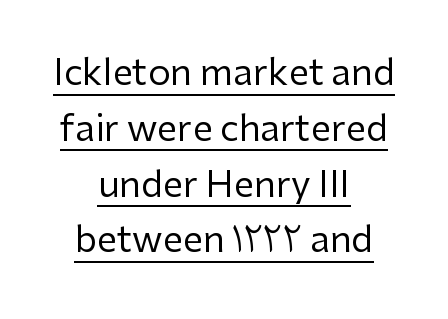
{"serif": "no", "italic": "no", "bold": "no", "weight": "regular", "width": "normal", "stroke_contrast": "low", "x_height": "medium", "monospaced": "no", "underline": "yes", "align": "center", "line_spacing": "normal", "line_spacing_ratio": 1.55, "letter_spacing": "normal", "letter_spacing_em": 0.0, "glyph_px": 36}
